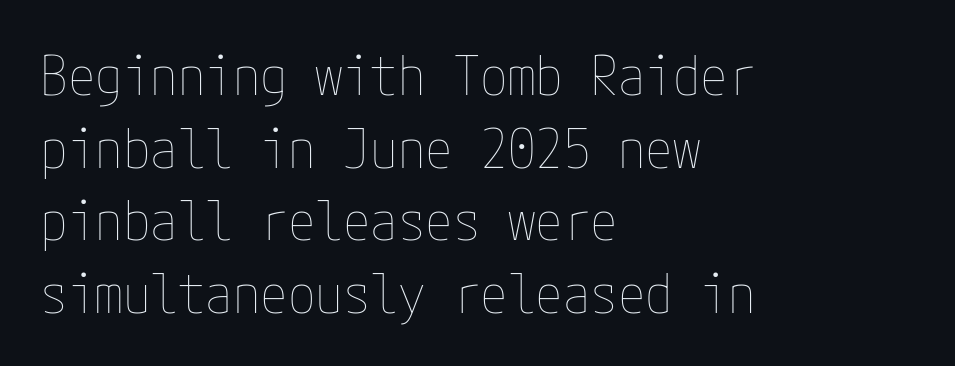
Which margin do the lines hug? The left one — the right edge is uneven. The lettering stays uniformly vertical, giving the passage a roman look. The designer left line spacing at the default. The characters are drawn with everyday or finer stroke widths. The gaps between neighbouring characters are ordinary and unremarkable.
